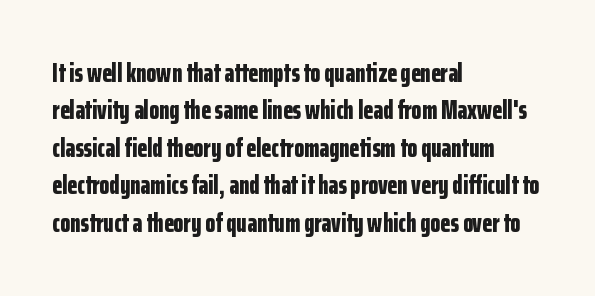
{"italic": "no", "bold": "yes", "underline": "no", "align": "left", "line_spacing": "normal", "line_spacing_ratio": 1.44, "letter_spacing": "normal", "letter_spacing_em": 0.0, "glyph_px": 26}
